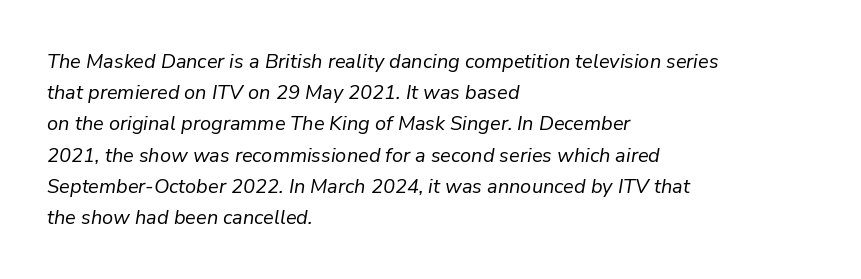
The image shows 20 px text type, italic (leaning right); set left-aligned, normal line spacing (1.56x), normal letter spacing, not underlined.
